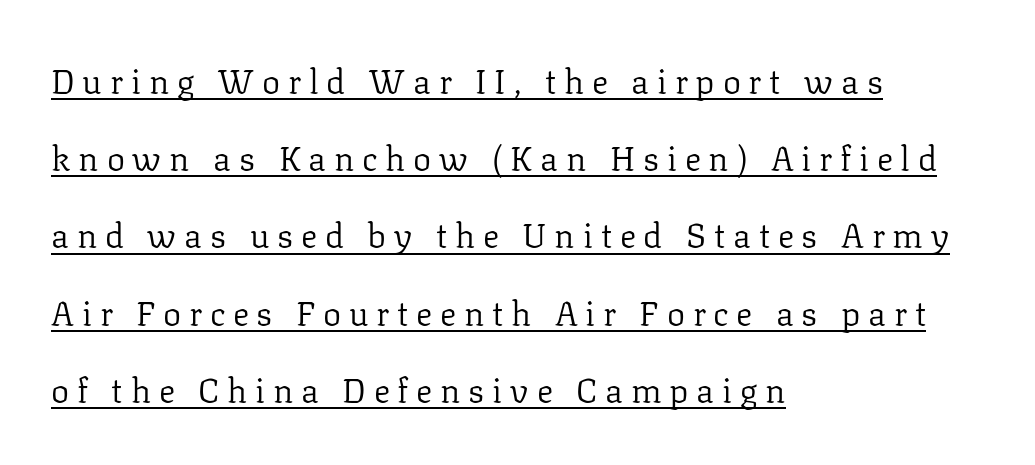
The image shows 34 px regular-weight serif type, upright; set left-aligned, loose line spacing (2.27x), unusually wide letter spacing (+0.23 em), underlined; low stroke contrast and a medium x-height.
